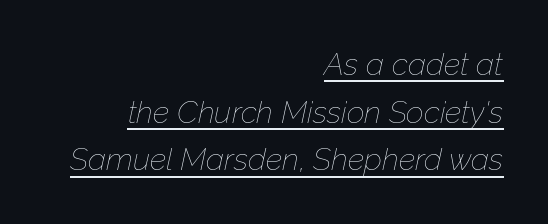
The lettering is marked with a stroke running underneath it. This sample has the flowing, uneven cadence of proportional lettering. Vertically, the passage feels balanced, rows spaced as you'd expect. The ragged edge is on the left, which tells us the setting is flush right. Weight: regular or lighter.
